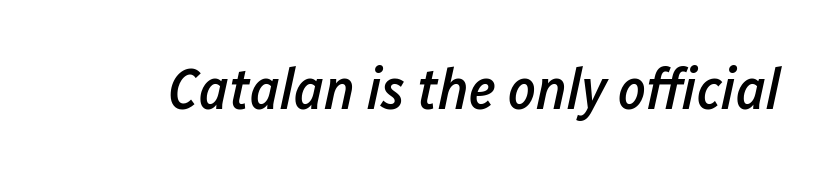
The image shows 59 px semibold, condensed type, italic (leaning right); set normal letter spacing, not underlined; low stroke contrast and a medium x-height.
